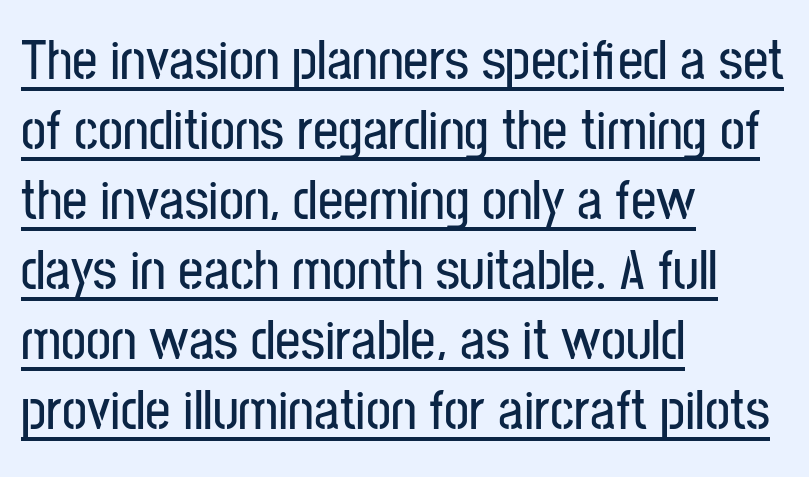
Q: Is the text italic (slanted)? A: No, it is upright.
Q: Is the typeface a serif or a sans-serif typeface? A: Sans-serif.
Q: Is the text underlined? A: Yes.
Q: How is the paragraph aligned? A: Left-aligned.
Q: Is the spacing between letters normal or unusually wide? A: Normal.
Q: Is the spacing between lines tight, normal or loose? A: Normal.
Q: Width (condensed, normal, or wide)? A: Condensed.
Q: Stroke contrast? A: Low.
Q: x-height? A: Medium.
Q: Monospaced? A: No.
